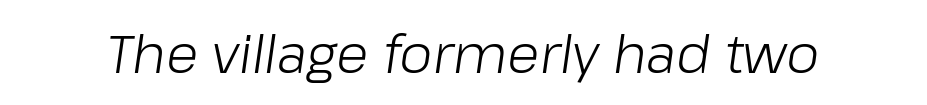
Q: Is the text bold? A: No.
Q: Is the text italic (slanted)? A: Yes, it leans right by about 8 degrees.
Q: Is the text underlined? A: No.
Q: Is the spacing between letters normal or unusually wide? A: Normal.
Q: Width (condensed, normal, or wide)? A: Normal.
Q: Stroke contrast? A: Low.
Q: x-height? A: Medium.
Q: Monospaced? A: No.
